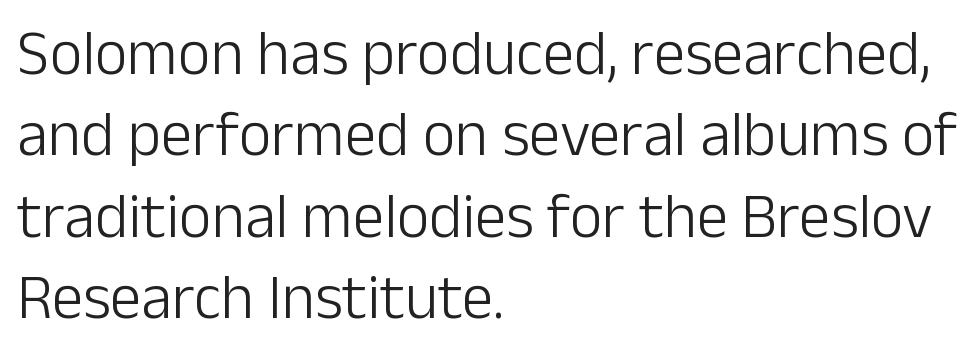
{"serif": "no", "italic": "no", "bold": "no", "weight": "light", "width": "normal", "stroke_contrast": "low", "x_height": "medium", "monospaced": "no", "underline": "no", "align": "left", "line_spacing": "normal", "line_spacing_ratio": 1.29, "letter_spacing": "normal", "letter_spacing_em": 0.0, "glyph_px": 63}
